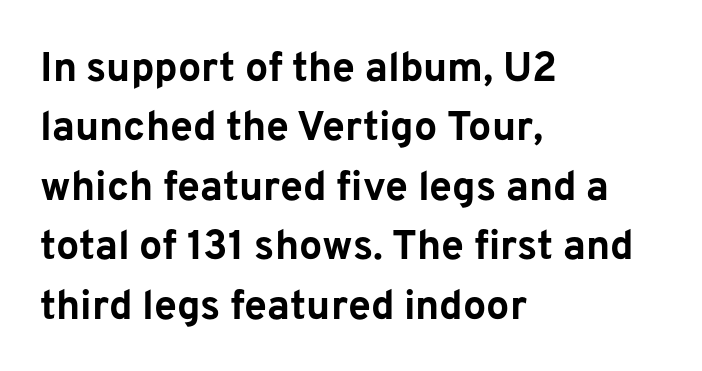
Q: Is the text bold? A: Yes.
Q: Is the text italic (slanted)? A: No, it is upright.
Q: Is the typeface a serif or a sans-serif typeface? A: Sans-serif.
Q: Is the text underlined? A: No.
Q: How is the paragraph aligned? A: Left-aligned.
Q: Is the spacing between letters normal or unusually wide? A: Normal.
Q: Is the spacing between lines tight, normal or loose? A: Normal.
Q: Width (condensed, normal, or wide)? A: Normal.
Q: Stroke contrast? A: Low.
Q: x-height? A: Medium.
Q: Monospaced? A: No.
